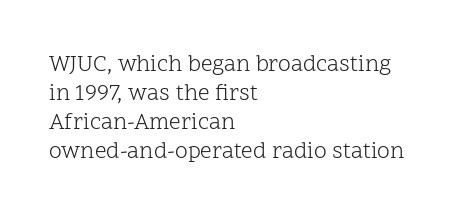
Q: Is the text bold? A: No.
Q: Is the text italic (slanted)? A: No, it is upright.
Q: Is the text underlined? A: No.
Q: How is the paragraph aligned? A: Left-aligned.
Q: Is the spacing between letters normal or unusually wide? A: Normal.
Q: Is the spacing between lines tight, normal or loose? A: Normal.
